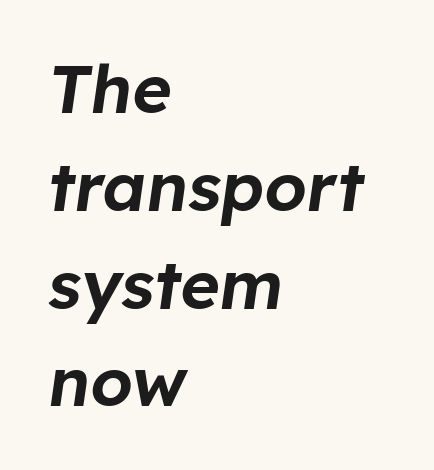
Q: Is the text italic (slanted)? A: Yes, it leans right by about 8 degrees.
Q: Is the text underlined? A: No.
Q: How is the paragraph aligned? A: Left-aligned.
Q: Is the spacing between letters normal or unusually wide? A: Normal.
Q: Is the spacing between lines tight, normal or loose? A: Normal.
Q: Width (condensed, normal, or wide)? A: Normal.
Q: Stroke contrast? A: Low.
Q: x-height? A: Medium.
Q: Monospaced? A: No.
